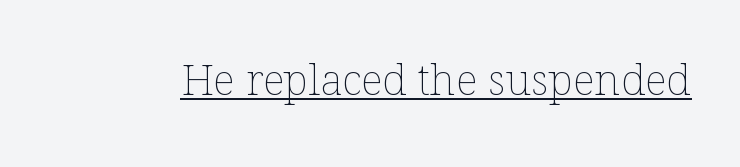
{"italic": "no", "bold": "no", "weight": "thin", "width": "normal", "stroke_contrast": "low", "x_height": "medium", "monospaced": "no", "underline": "yes", "letter_spacing": "normal", "letter_spacing_em": 0.0, "glyph_px": 43}
